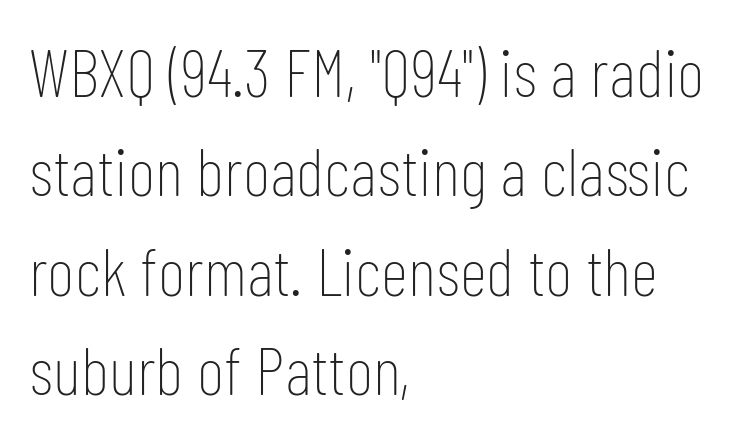
{"serif": "no", "italic": "no", "bold": "no", "weight": "thin", "width": "condensed", "stroke_contrast": "low", "x_height": "medium", "monospaced": "no", "underline": "no", "align": "left", "line_spacing": "normal", "line_spacing_ratio": 1.46, "letter_spacing": "normal", "letter_spacing_em": 0.0, "glyph_px": 68}
